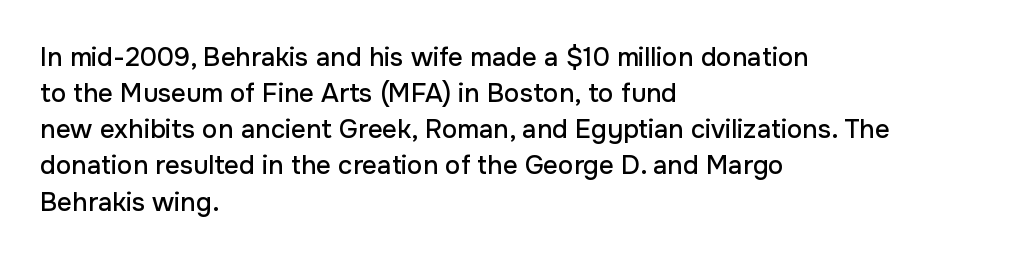
{"italic": "no", "underline": "no", "align": "left", "line_spacing": "normal", "line_spacing_ratio": 1.39, "letter_spacing": "normal", "letter_spacing_em": 0.0, "glyph_px": 26}
